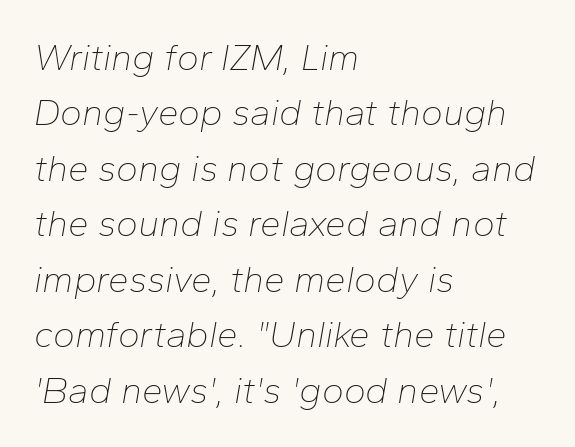
{"italic": "yes", "lean": "right", "slant_degrees": 10, "bold": "no", "weight": "thin", "width": "normal", "stroke_contrast": "low", "x_height": "medium", "monospaced": "no", "underline": "no", "align": "left", "line_spacing": "normal", "line_spacing_ratio": 1.5, "letter_spacing": "normal", "letter_spacing_em": 0.0, "glyph_px": 37}
